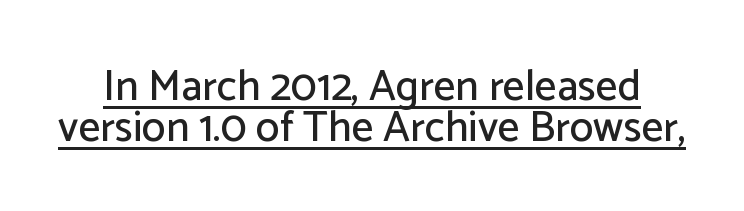
Do the characters align in a grid? No, the font is proportional. The letters sit at their default tracking, neither squeezed nor spread. The specimen includes a rule beneath the text block's lines. You can tell it's not italic because the verticals are truly vertical. Leading is clearly below the norm, producing a dense column.
